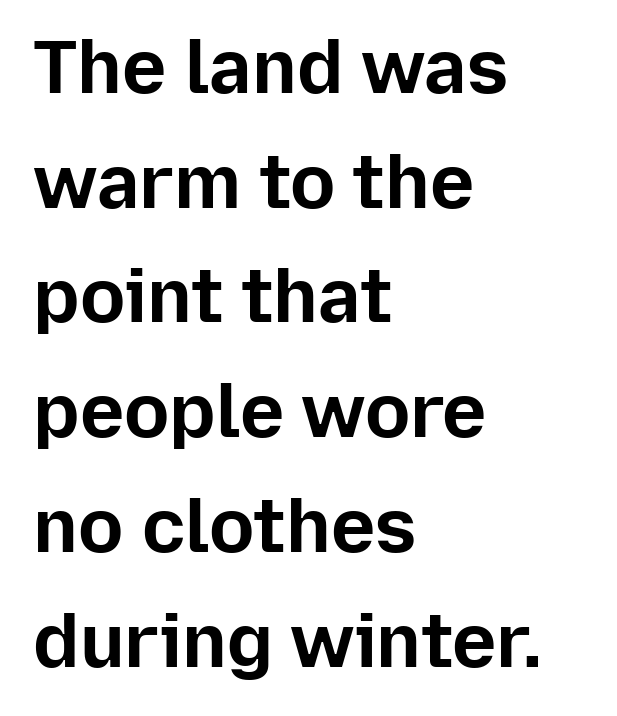
The face used here has the dense, thick strokes of a bold. Every character sits straight up, as roman type does. Successive baselines arrive at the customary interval. These lines are rendered in a variable-pitch font.
